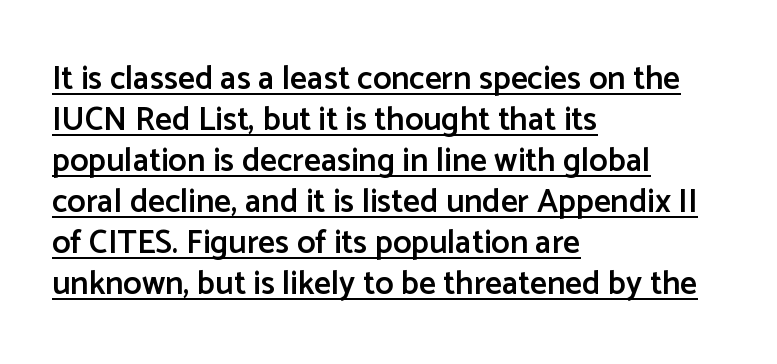
Q: Is the text bold? A: Semi-bold.
Q: Is the text italic (slanted)? A: No, it is upright.
Q: Is the typeface a serif or a sans-serif typeface? A: Sans-serif.
Q: Is the text underlined? A: Yes.
Q: How is the paragraph aligned? A: Left-aligned.
Q: Is the spacing between letters normal or unusually wide? A: Normal.
Q: Width (condensed, normal, or wide)? A: Normal.
Q: Stroke contrast? A: Low.
Q: x-height? A: Medium.
Q: Monospaced? A: No.
